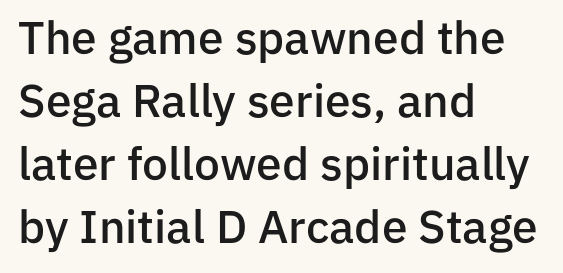
{"serif": "no", "italic": "no", "bold": "semi", "weight": "semibold", "width": "normal", "stroke_contrast": "low", "x_height": "medium", "monospaced": "no", "underline": "no", "align": "left", "line_spacing": "normal", "line_spacing_ratio": 1.37, "letter_spacing": "normal", "letter_spacing_em": 0.0, "glyph_px": 46}
